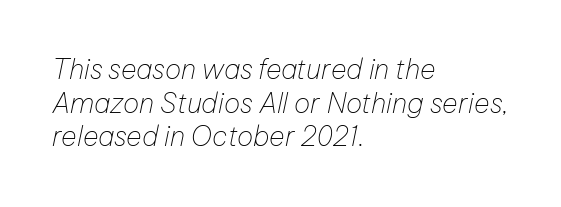
The typography opts for an oblique posture over an upright one. Stems and bowls with no extra thickness — not bold. The area under the type is left untouched. Line beginnings align vertically; line endings do not. You could call the tracking neutral — neither tight nor loose. Regular leading.
